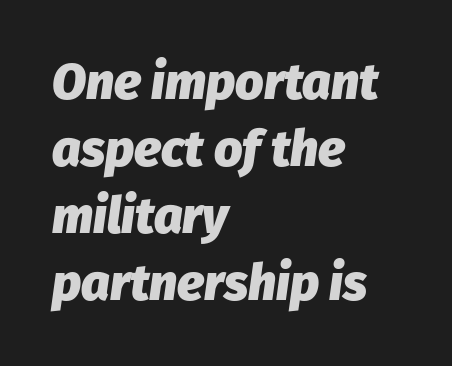
Q: Is the text bold? A: Yes.
Q: Is the text italic (slanted)? A: Yes, it leans right by about 8 degrees.
Q: Is the text underlined? A: No.
Q: How is the paragraph aligned? A: Left-aligned.
Q: Is the spacing between letters normal or unusually wide? A: Normal.
Q: Is the spacing between lines tight, normal or loose? A: Normal.
Q: Width (condensed, normal, or wide)? A: Normal.
Q: Stroke contrast? A: Low.
Q: x-height? A: Medium.
Q: Monospaced? A: No.
